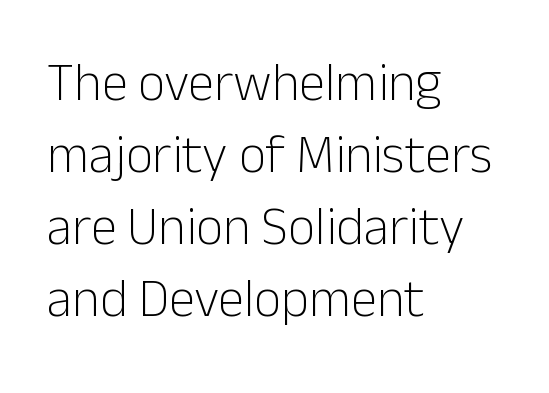
{"serif": "no", "italic": "no", "bold": "no", "weight": "light", "width": "normal", "stroke_contrast": "low", "x_height": "medium", "monospaced": "no", "underline": "no", "align": "left", "line_spacing": "normal", "line_spacing_ratio": 1.36, "letter_spacing": "normal", "letter_spacing_em": 0.0, "glyph_px": 53}
